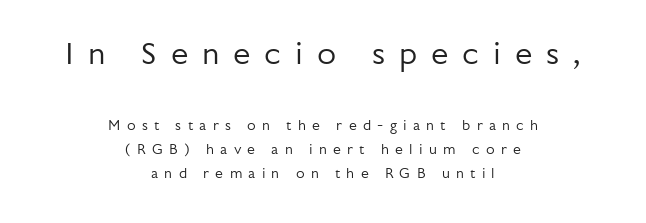
Q: Is the text bold? A: No.
Q: Is the text italic (slanted)? A: No, it is upright.
Q: Is the typeface a serif or a sans-serif typeface? A: Sans-serif.
Q: Is the text underlined? A: No.
Q: How is the paragraph aligned? A: Centered.
Q: Is the spacing between letters normal or unusually wide? A: Unusually wide.
Q: Which block of text is set in a larger size, the first (top) or the second (bottom)? A: The first (top) one.
Q: Width (condensed, normal, or wide)? A: Normal.
Q: Stroke contrast? A: Low.
Q: x-height? A: Medium.
Q: Monospaced? A: No.
